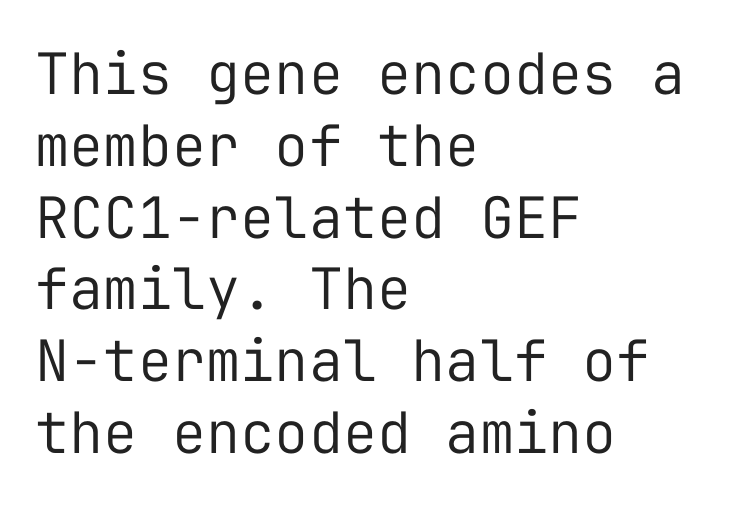
Where is the straight margin? On the left. The specimen reads as upright at a glance. Look at the bottom of the vertical strokes: they stop flat, with no serifs. The passage shown is not underscored anywhere.
